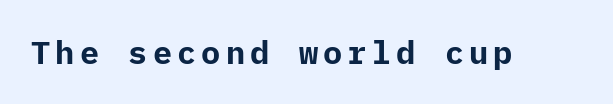
The rendering uses a bold face; every stroke is thick and dark. Tall strokes in this sample are plumb rather than angled. The strip under each line holds only bare page. Examine the stroke ends and you'll find no serifs.
